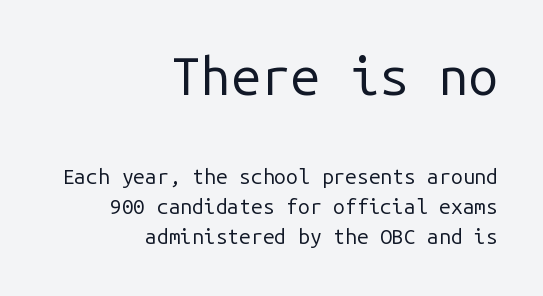
A bare baseline throughout the passage. Tracking value appears to be zero — textbook default spacing. Character size in the leading block exceeds that of the trailing block. No extra ink here — the face is not bold.
